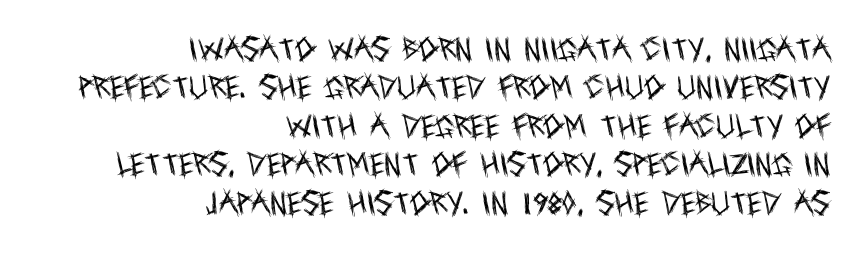
Q: Is the text bold? A: No.
Q: Is the text italic (slanted)? A: No, it is upright.
Q: Is the text underlined? A: No.
Q: How is the paragraph aligned? A: Right-aligned.
Q: Is the spacing between letters normal or unusually wide? A: Normal.
Q: Is the spacing between lines tight, normal or loose? A: Normal.
